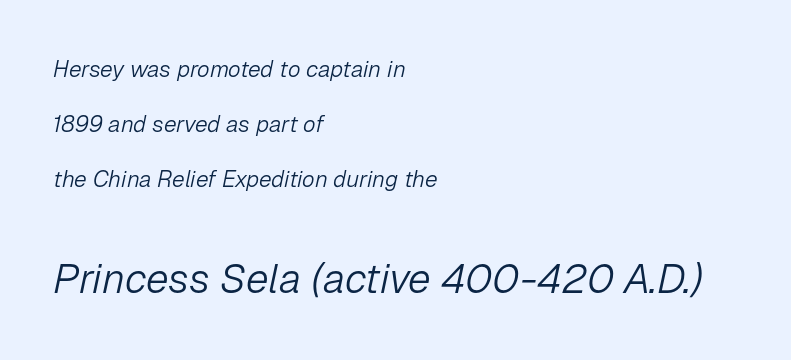
Note the varied advance widths — an 'i' is clearly narrower than an 'm'. Compared with a centered layout, this one pins lines to the left instead. Is there much room between lines? Yes — plenty of vertical air separates them. Larger block? The one below; the one above is distinctly smaller. In terms of letterspacing, this is plain default setting. Yep, that's italic — everything's leaning.
